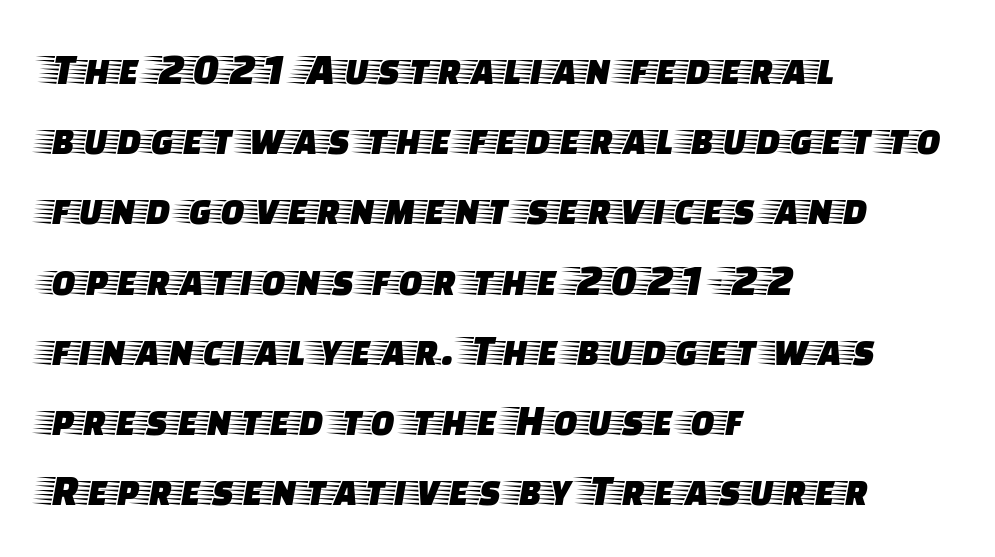
Q: Is the text italic (slanted)? A: Yes.
Q: Is the typeface a serif or a sans-serif typeface? A: Serif.
Q: Is the text underlined? A: No.
Q: How is the paragraph aligned? A: Left-aligned.
Q: Is the spacing between letters normal or unusually wide? A: Normal.
Q: Is the spacing between lines tight, normal or loose? A: Normal.
Q: Width (condensed, normal, or wide)? A: Wide.
Q: Stroke contrast? A: Low.
Q: x-height? A: Large.
Q: Monospaced? A: No.
